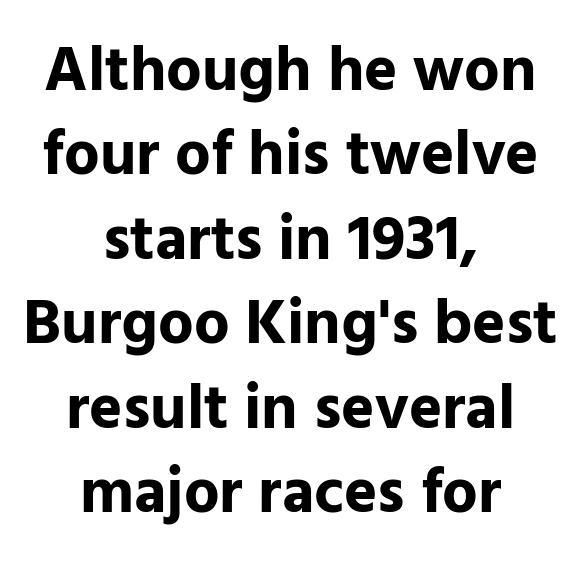
Q: Is the text bold? A: Yes.
Q: Is the text italic (slanted)? A: No, it is upright.
Q: Is the typeface a serif or a sans-serif typeface? A: Sans-serif.
Q: Is the text underlined? A: No.
Q: How is the paragraph aligned? A: Centered.
Q: Is the spacing between letters normal or unusually wide? A: Normal.
Q: Is the spacing between lines tight, normal or loose? A: Normal.
Q: Width (condensed, normal, or wide)? A: Normal.
Q: Stroke contrast? A: Low.
Q: x-height? A: Medium.
Q: Monospaced? A: No.
